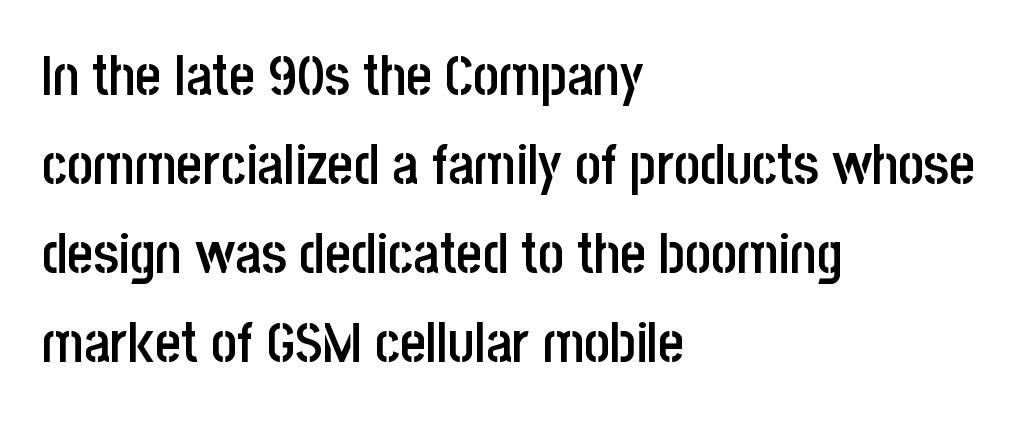
{"serif": "no", "italic": "no", "bold": "semi", "weight": "semibold", "width": "condensed", "stroke_contrast": "low", "x_height": "large", "monospaced": "no", "underline": "no", "align": "left", "line_spacing": "normal", "line_spacing_ratio": 1.59, "letter_spacing": "normal", "letter_spacing_em": 0.0, "glyph_px": 56}
